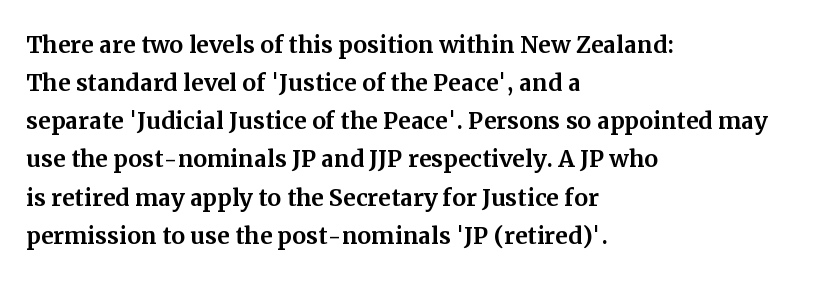
The image shows 31 px serif type, upright; set left-aligned, line spacing 1.23x, normal letter spacing, not underlined; medium stroke contrast and a medium x-height.
